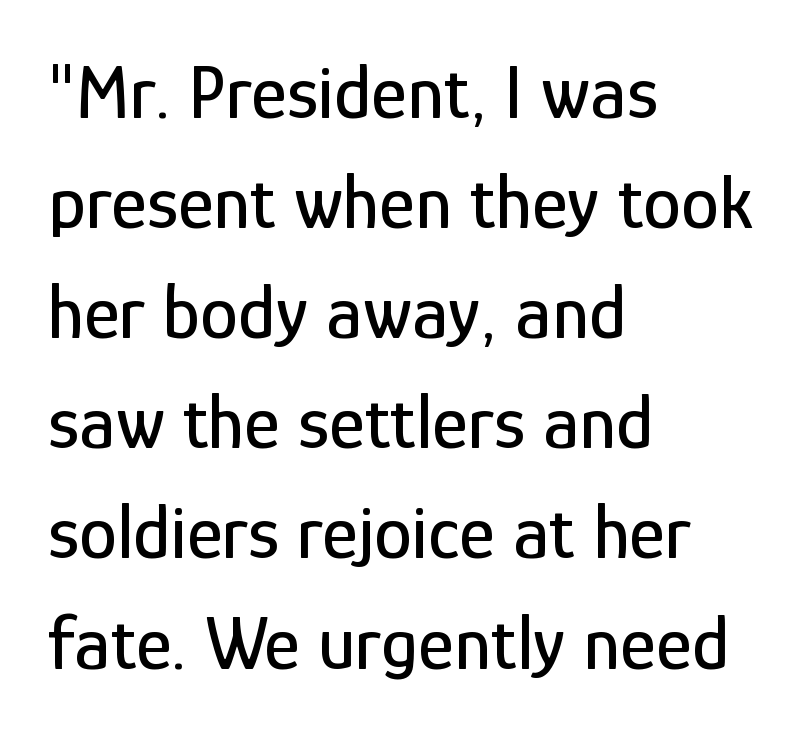
Q: Is the text italic (slanted)? A: No, it is upright.
Q: Is the typeface a serif or a sans-serif typeface? A: Sans-serif.
Q: Is the text underlined? A: No.
Q: How is the paragraph aligned? A: Left-aligned.
Q: Is the spacing between letters normal or unusually wide? A: Normal.
Q: Is the spacing between lines tight, normal or loose? A: Normal.
Q: Width (condensed, normal, or wide)? A: Condensed.
Q: Stroke contrast? A: Low.
Q: x-height? A: Medium.
Q: Monospaced? A: No.
